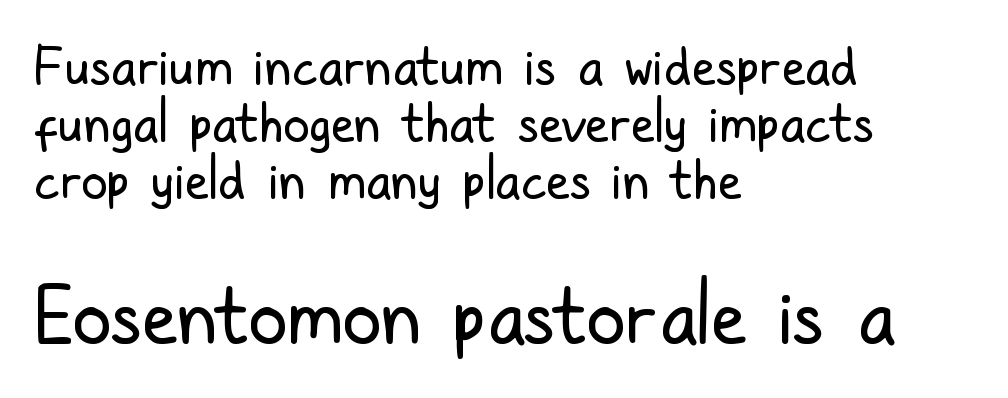
{"serif": "no", "italic": "no", "bold": "no", "weight": "regular", "width": "condensed", "stroke_contrast": "low", "x_height": "medium", "monospaced": "no", "underline": "no", "align": "left", "line_spacing": "tight", "line_spacing_ratio": 1.08, "letter_spacing": "normal", "letter_spacing_em": 0.0, "larger_block": "second", "size_ratio": 1.49, "glyph_px": 79}
